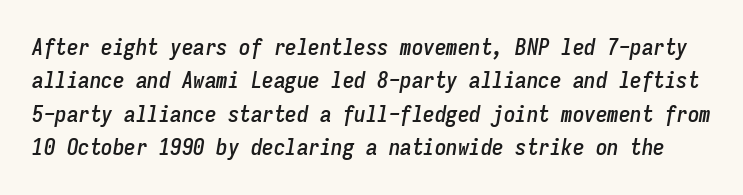
Q: Is the text italic (slanted)? A: Yes, it leans right by about 9 degrees.
Q: Is the text underlined? A: No.
Q: Is the spacing between letters normal or unusually wide? A: Normal.
Q: Is the spacing between lines tight, normal or loose? A: Normal.
